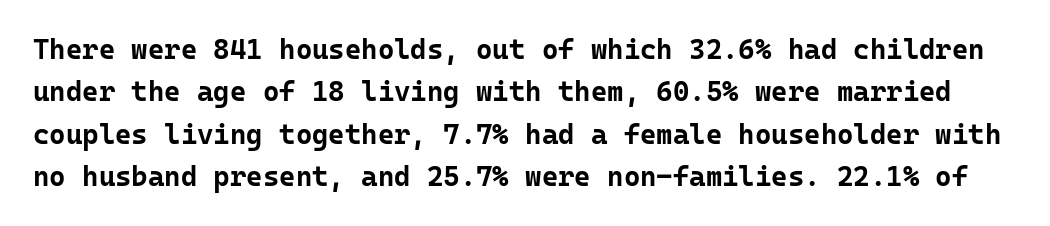
Q: Is the text bold? A: Yes.
Q: Is the text italic (slanted)? A: No, it is upright.
Q: Is the typeface a serif or a sans-serif typeface? A: Sans-serif.
Q: Is the text underlined? A: No.
Q: Is the spacing between letters normal or unusually wide? A: Normal.
Q: Is the spacing between lines tight, normal or loose? A: Normal.
Q: Width (condensed, normal, or wide)? A: Normal.
Q: Stroke contrast? A: Low.
Q: x-height? A: Medium.
Q: Monospaced? A: Yes.
